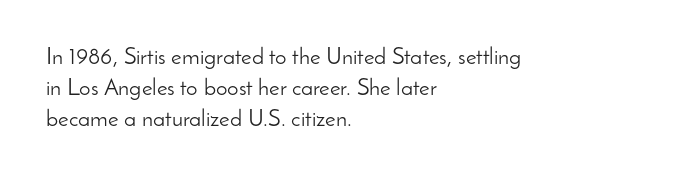
The image shows 23 px text type, upright; set left-aligned, normal line spacing (1.34x), normal letter spacing, not underlined.
